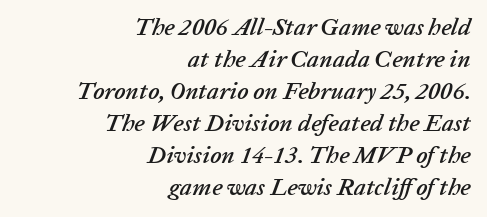
The image shows 24 px text type, italic (leaning right); set right-aligned, normal line spacing (1.33x), normal letter spacing, not underlined.
